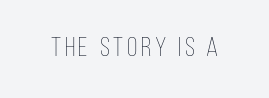
The space directly below the letters is spotless. The letters look calm and open, with moderate or lighter stems. Notice how the stems are strictly vertical — no italics here.
